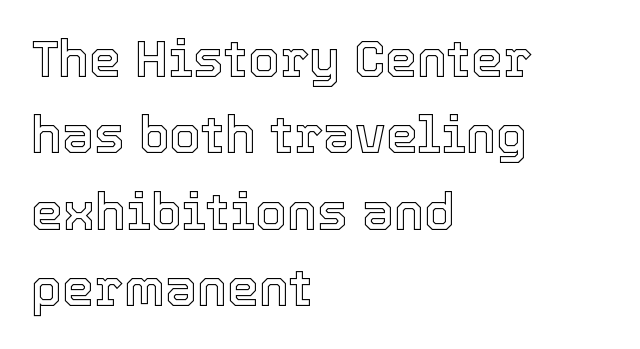
{"italic": "no", "width": "normal", "x_height": "medium", "monospaced": "no", "underline": "no", "align": "left", "line_spacing": "normal", "line_spacing_ratio": 1.5, "letter_spacing": "normal", "letter_spacing_em": 0.0, "glyph_px": 51}
